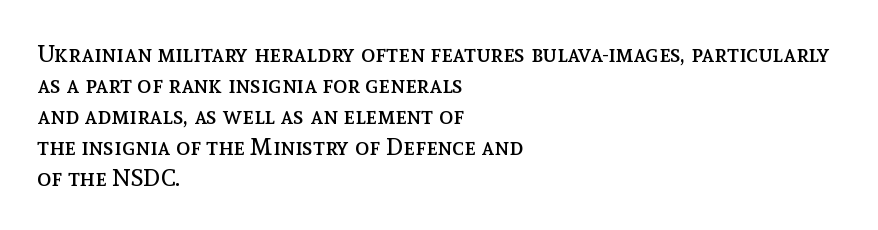
{"italic": "no", "bold": "no", "underline": "no", "align": "left", "line_spacing": "normal", "line_spacing_ratio": 1.29, "letter_spacing": "normal", "letter_spacing_em": 0.0, "glyph_px": 24}
